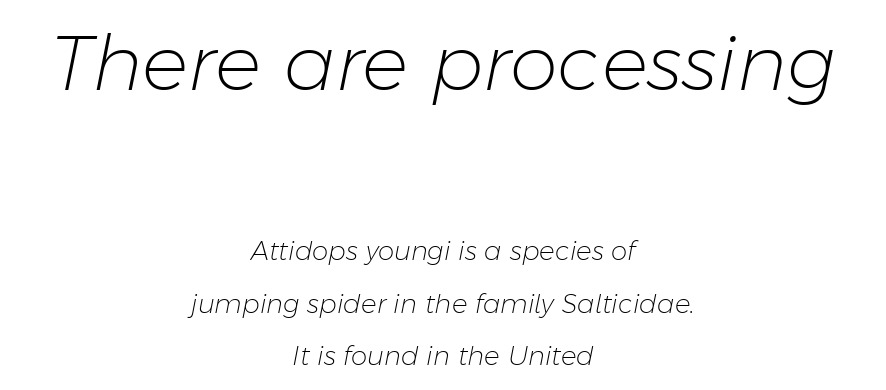
{"italic": "yes", "lean": "right", "slant_degrees": 11, "bold": "no", "weight": "light", "width": "normal", "stroke_contrast": "low", "x_height": "medium", "monospaced": "no", "underline": "no", "align": "center", "line_spacing": "loose", "line_spacing_ratio": 2.02, "letter_spacing": "normal", "letter_spacing_em": 0.0, "larger_block": "first", "size_ratio": 2.96, "glyph_px": 77}
